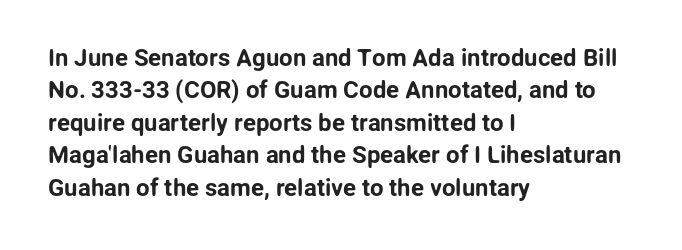
Glyph-to-glyph distance matches everyday printed text. Teacher's note: observe the even left margin — that is flush-left alignment. Type without underlining. This sample keeps an unexceptional amount of space between lines. This is roman type, the default non-slanted kind.
